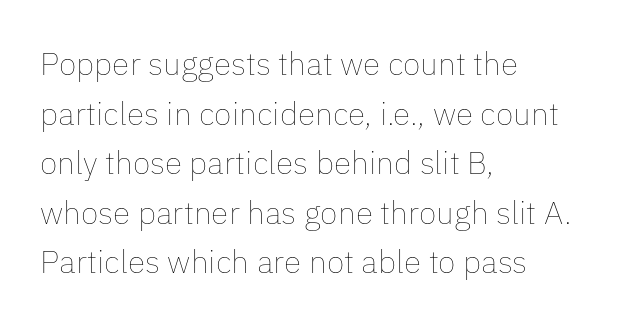
Each new line begins a customary step beneath the previous one. Stroke thickness stays within the range of a standard reading face or lighter. Descender tails drop into unmarked territory. You could not count columns in this text — the font is proportionally spaced. In terms of posture, this sample is upright. Each line starts at the same left margin while the right side varies.
